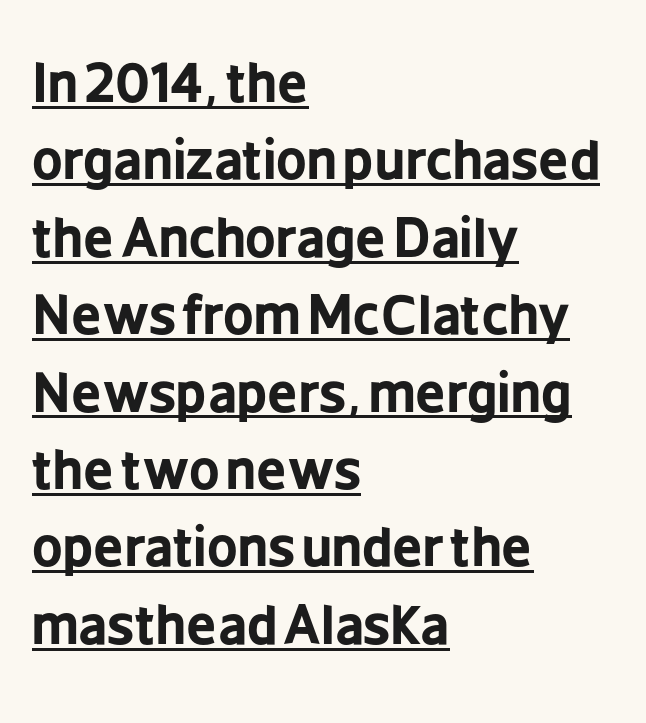
{"serif": "no", "italic": "no", "bold": "yes", "weight": "bold", "width": "condensed", "stroke_contrast": "low", "x_height": "medium", "monospaced": "no", "underline": "yes", "align": "left", "line_spacing": "normal", "line_spacing_ratio": 1.46, "letter_spacing": "normal", "letter_spacing_em": 0.0, "glyph_px": 53}
